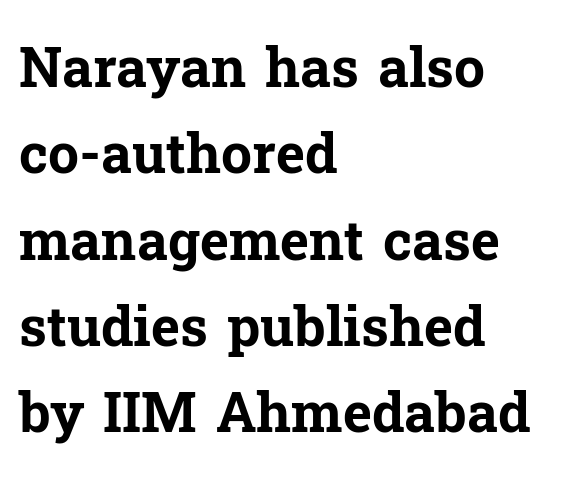
Q: Is the text bold? A: Yes.
Q: Is the text italic (slanted)? A: No, it is upright.
Q: Is the typeface a serif or a sans-serif typeface? A: Serif.
Q: Is the text underlined? A: No.
Q: How is the paragraph aligned? A: Left-aligned.
Q: Is the spacing between letters normal or unusually wide? A: Normal.
Q: Is the spacing between lines tight, normal or loose? A: Normal.
Q: Width (condensed, normal, or wide)? A: Normal.
Q: Stroke contrast? A: Low.
Q: x-height? A: Medium.
Q: Monospaced? A: No.
